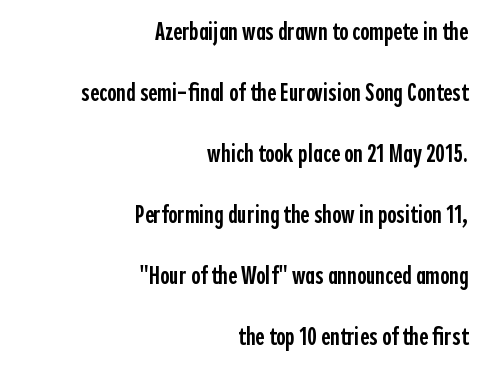
{"italic": "no", "bold": "semi", "underline": "no", "align": "right", "line_spacing": "loose", "line_spacing_ratio": 2.44, "letter_spacing": "normal", "letter_spacing_em": 0.0, "glyph_px": 25}
